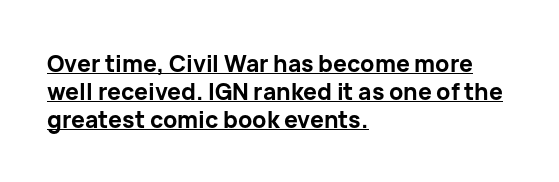
The image shows 23 px bold type, upright; set left-aligned, line spacing 1.21x, normal letter spacing, underlined.
